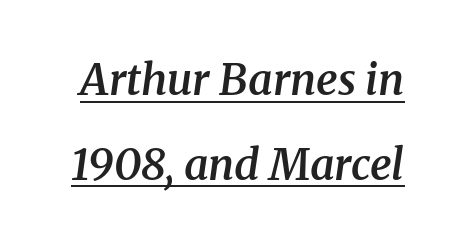
Q: Is the text bold? A: Semi-bold.
Q: Is the text italic (slanted)? A: Yes, it leans right by about 8 degrees.
Q: Is the typeface a serif or a sans-serif typeface? A: Serif.
Q: Is the text underlined? A: Yes.
Q: Is the spacing between letters normal or unusually wide? A: Normal.
Q: Is the spacing between lines tight, normal or loose? A: Loose.
Q: Width (condensed, normal, or wide)? A: Normal.
Q: Stroke contrast? A: Medium.
Q: x-height? A: Medium.
Q: Monospaced? A: No.
